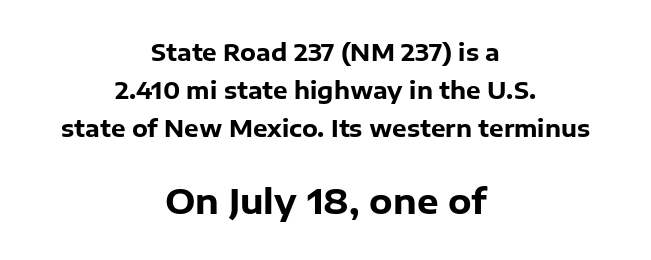
Descenders hang freely into open space. Typeset on center — no edge is straight. The letters are bold, with thick, heavy strokes. The composition opens small and finishes big. Rows of type keep a routine distance in the vertical direction. The designer went with a sans here, leaving each stem footless.
